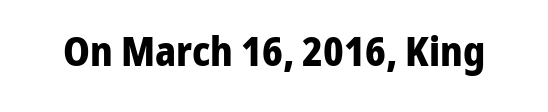
The type is set solid horizontally, with unmodified tracking. Descenders are the only things crossing below the line. Every letter is thick-stroked: bold, no question. Each letter keeps its own natural width here, so spacing adapts to shape.
